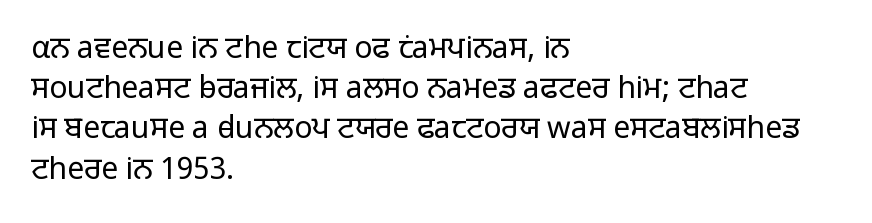
The image shows 30 px light sans-serif type, upright; set left-aligned, normal line spacing (1.34x), normal letter spacing, not underlined; low stroke contrast and a medium x-height.
